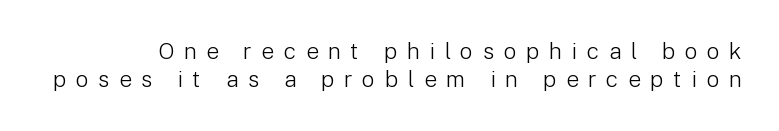
The image shows 23 px text type, upright; set line spacing 1.22x, unusually wide letter spacing (+0.41 em), not underlined.
